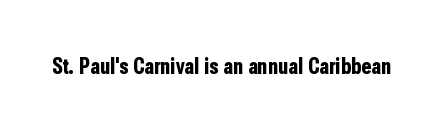
{"italic": "no", "bold": "yes", "underline": "no", "letter_spacing": "normal", "letter_spacing_em": 0.0, "glyph_px": 23}
